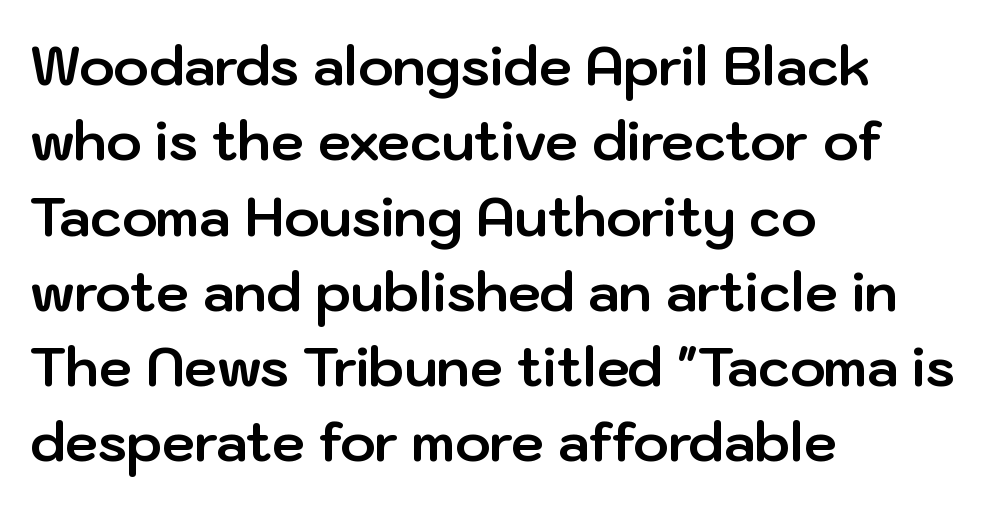
Q: Is the text bold? A: Yes.
Q: Is the text italic (slanted)? A: No, it is upright.
Q: Is the typeface a serif or a sans-serif typeface? A: Sans-serif.
Q: Is the text underlined? A: No.
Q: How is the paragraph aligned? A: Left-aligned.
Q: Is the spacing between letters normal or unusually wide? A: Normal.
Q: Is the spacing between lines tight, normal or loose? A: Normal.
Q: Width (condensed, normal, or wide)? A: Normal.
Q: Stroke contrast? A: Low.
Q: x-height? A: Medium.
Q: Monospaced? A: No.
